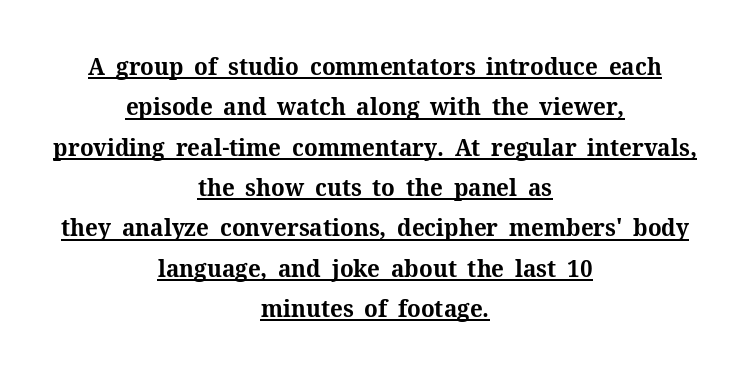
A typesetter would mark this as roman, not italic. Reading down the block, each line starts at a different indent, mirrored at its end. Summary of weight: heavy, a full bold. No extra tracking has been applied to these lines. The rows are spaced the way most documents space them. These characters rest on top of a visible drawn line.
